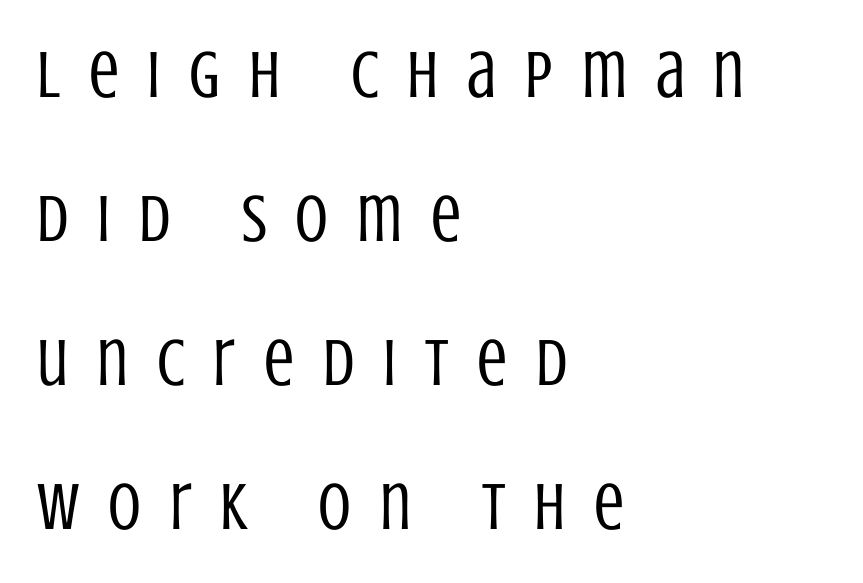
Q: Is the text bold? A: No.
Q: Is the text italic (slanted)? A: No, it is upright.
Q: Is the typeface a serif or a sans-serif typeface? A: Sans-serif.
Q: Is the text underlined? A: No.
Q: How is the paragraph aligned? A: Left-aligned.
Q: Is the spacing between letters normal or unusually wide? A: Unusually wide.
Q: Is the spacing between lines tight, normal or loose? A: Loose.
Q: Width (condensed, normal, or wide)? A: Condensed.
Q: Stroke contrast? A: Low.
Q: x-height? A: Large.
Q: Monospaced? A: No.
